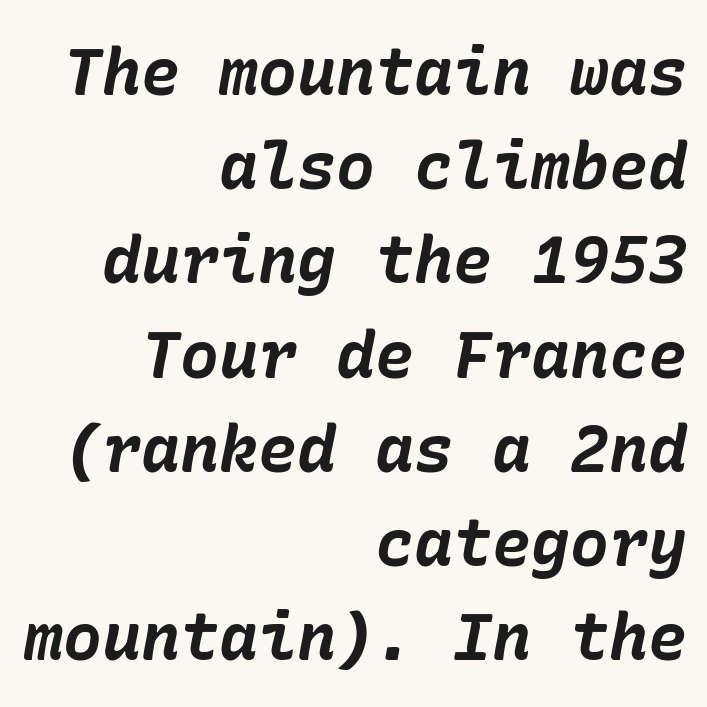
{"italic": "yes", "lean": "right", "slant_degrees": 10, "bold": "yes", "weight": "bold", "width": "normal", "stroke_contrast": "low", "x_height": "medium", "underline": "no", "align": "right", "line_spacing": "normal", "line_spacing_ratio": 1.45, "letter_spacing": "normal", "letter_spacing_em": 0.0, "glyph_px": 65}
